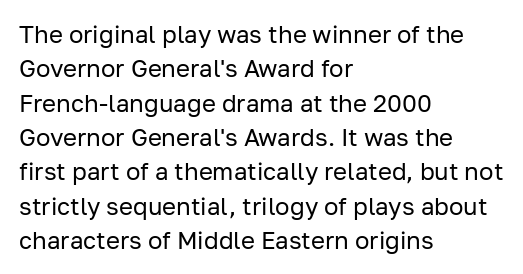
Vertical stems look standard width or narrower in stroke. Default kerning and tracking; the words read as compact shapes. These lines are set flush left with a ragged right edge. The baseline area is clear.
